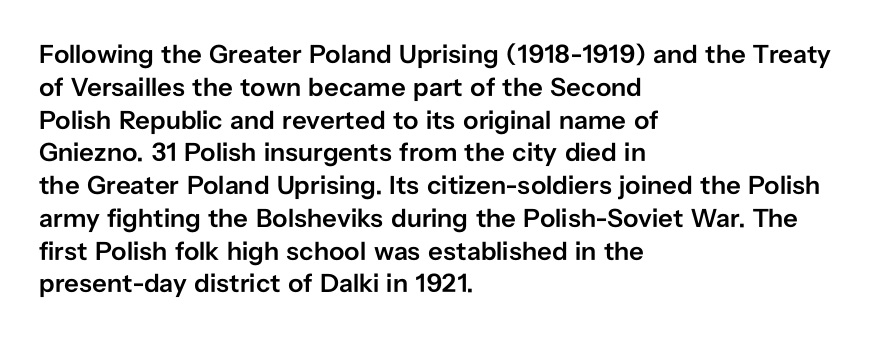
Typesetter's note: demi weight, one step under bold. Casual observation: everything's shoved over to the left. Words float on clear page, feet unadorned. The type sits square on the baseline with zero lean. Evenly set lines give the paragraph a standard silhouette. No extra tracking has been applied to these lines.
